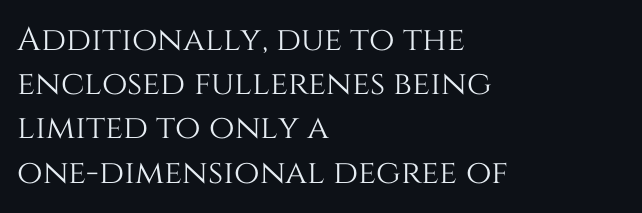
{"italic": "no", "width": "normal", "stroke_contrast": "medium", "x_height": "large", "monospaced": "no", "underline": "no", "align": "left", "line_spacing": "normal", "line_spacing_ratio": 1.34, "letter_spacing": "normal", "letter_spacing_em": 0.0, "glyph_px": 33}
